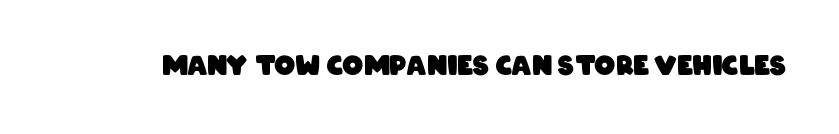
Set as a true bold cut, around the 700 mark. No word sits above an underline. Nothing unusual about the tracking: characters are spaced as the font intends.
